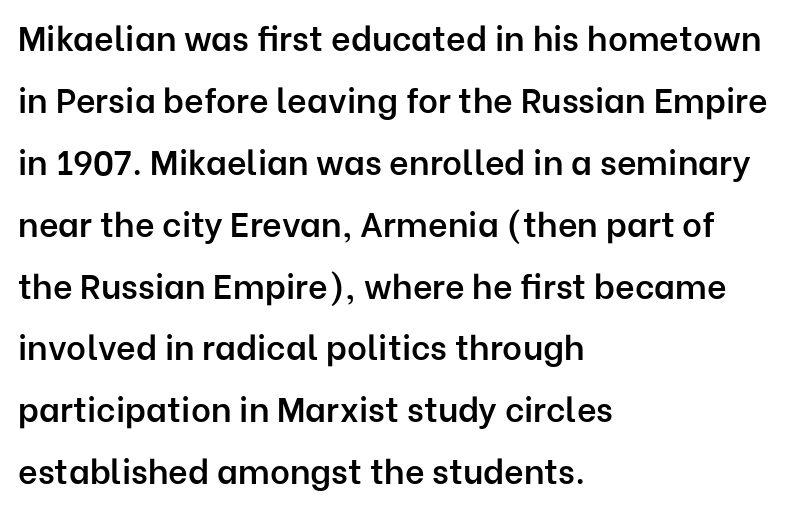
{"serif": "no", "italic": "no", "bold": "semi", "weight": "semibold", "width": "normal", "stroke_contrast": "low", "x_height": "medium", "monospaced": "no", "underline": "no", "align": "left", "line_spacing_ratio": 1.82, "letter_spacing": "normal", "letter_spacing_em": 0.0, "glyph_px": 34}
